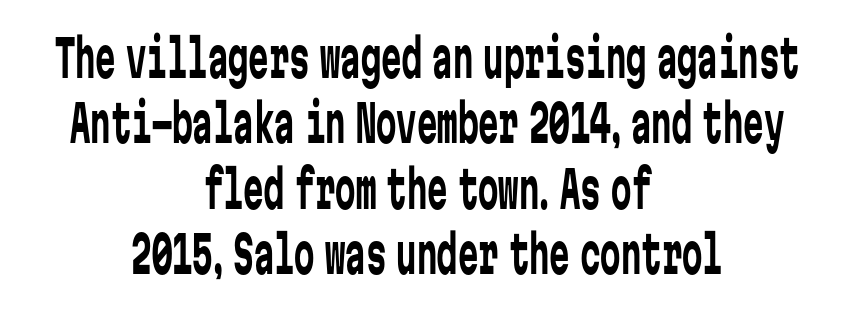
Q: Is the text bold? A: No.
Q: Is the text italic (slanted)? A: No, it is upright.
Q: Is the typeface a serif or a sans-serif typeface? A: Sans-serif.
Q: Is the text underlined? A: No.
Q: How is the paragraph aligned? A: Centered.
Q: Is the spacing between letters normal or unusually wide? A: Normal.
Q: Is the spacing between lines tight, normal or loose? A: Normal.
Q: Width (condensed, normal, or wide)? A: Condensed.
Q: Stroke contrast? A: Low.
Q: x-height? A: Medium.
Q: Monospaced? A: Yes.
